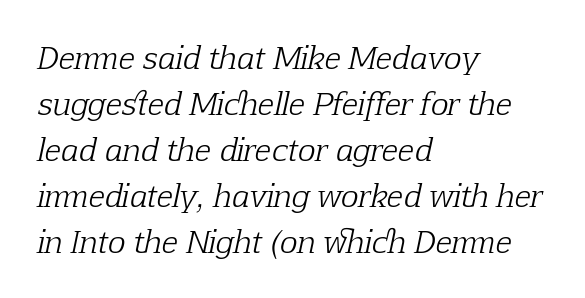
Emphasis-style slanted type is in use. Line spacing here is normal. The specimen omits any rule beneath the text block's lines. This rendering leaves character spacing at its baseline value. What kind of face is this? One with serifs. The face looks like a standard text weight, possibly lighter.
